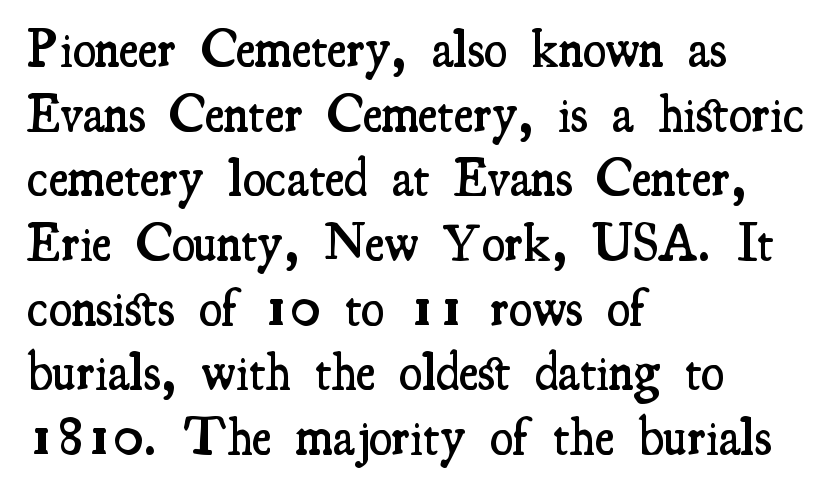
The image shows 53 px semibold, condensed serif type, upright; set left-aligned, line spacing 1.22x, normal letter spacing, not underlined; medium stroke contrast and a small x-height.
